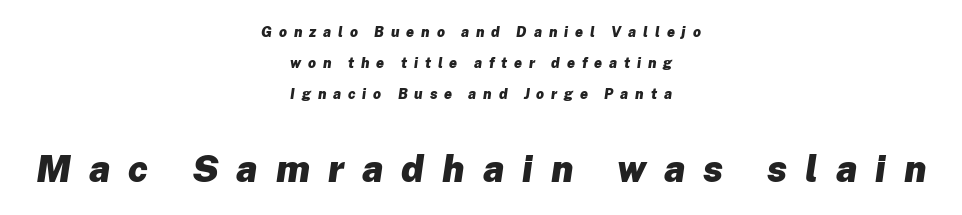
{"italic": "yes", "lean": "right", "slant_degrees": 8, "bold": "yes", "weight": "heavy", "width": "normal", "stroke_contrast": "low", "x_height": "medium", "monospaced": "no", "underline": "no", "align": "center", "line_spacing": "loose", "line_spacing_ratio": 2.23, "letter_spacing": "wide", "letter_spacing_em": 0.49, "larger_block": "second", "size_ratio": 2.64, "glyph_px": 37}
